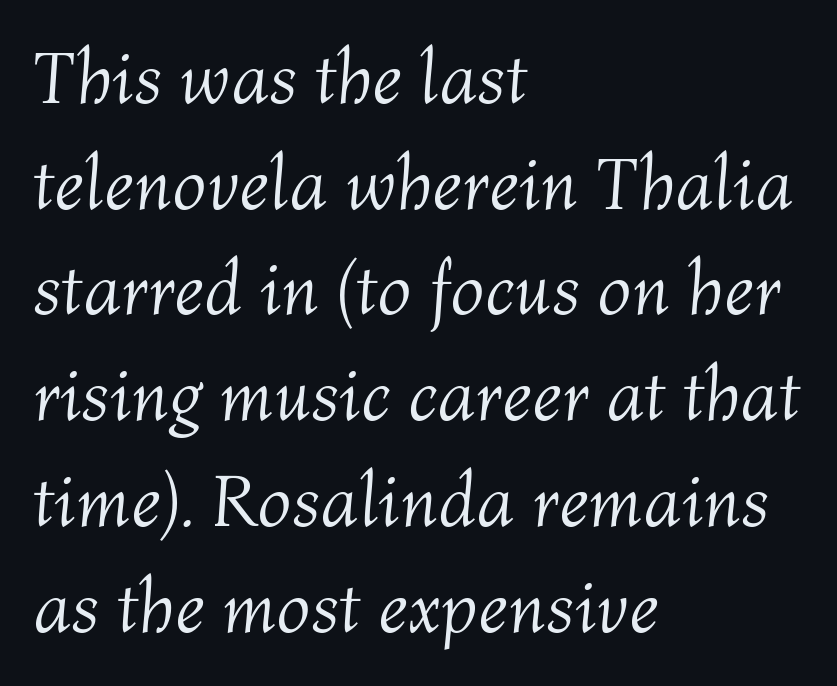
{"italic": "yes", "lean": "right", "slant_degrees": 4, "bold": "no", "weight": "light", "width": "normal", "stroke_contrast": "medium", "x_height": "medium", "monospaced": "no", "underline": "no", "align": "left", "line_spacing": "normal", "line_spacing_ratio": 1.41, "letter_spacing": "normal", "letter_spacing_em": 0.0, "glyph_px": 75}
